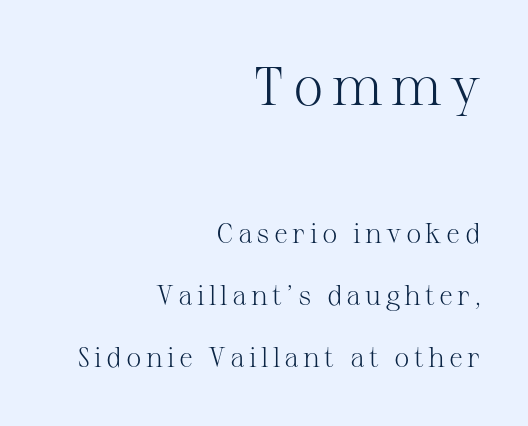
Large over small — that's the arrangement of the two blocks here. Here the designer chose a conventional face with non-uniform glyph widths. Is the type heavy? It reads as light-to-regular instead. The leading is generous, giving the passage an open texture.
